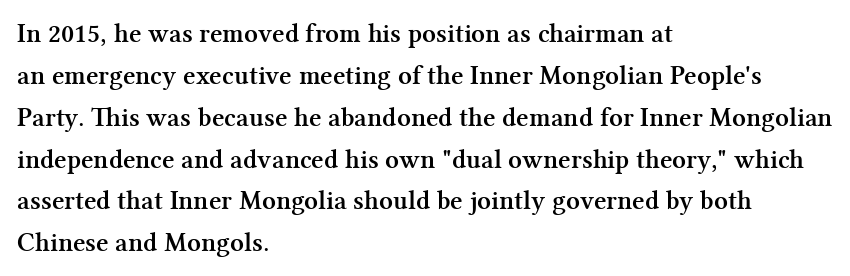
{"italic": "no", "bold": "yes", "underline": "no", "align": "left", "line_spacing": "normal", "line_spacing_ratio": 1.55, "letter_spacing": "normal", "letter_spacing_em": 0.0, "glyph_px": 27}
